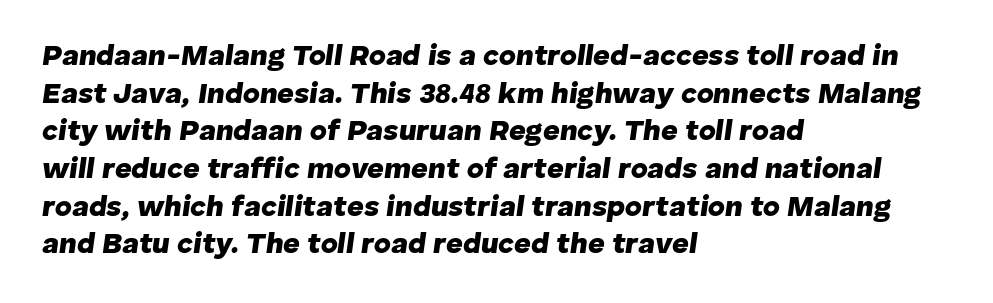
{"italic": "yes", "lean": "right", "slant_degrees": 8, "bold": "yes", "weight": "heavy", "width": "normal", "stroke_contrast": "low", "x_height": "medium", "monospaced": "no", "underline": "no", "align": "left", "line_spacing": "normal", "line_spacing_ratio": 1.3, "letter_spacing": "normal", "letter_spacing_em": 0.0, "glyph_px": 29}
